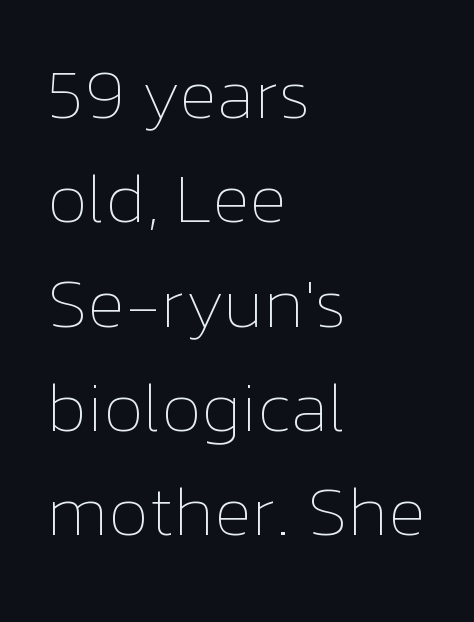
The image shows 71 px thin type, upright; set left-aligned, normal line spacing (1.47x), normal letter spacing, not underlined; low stroke contrast and a medium x-height.
